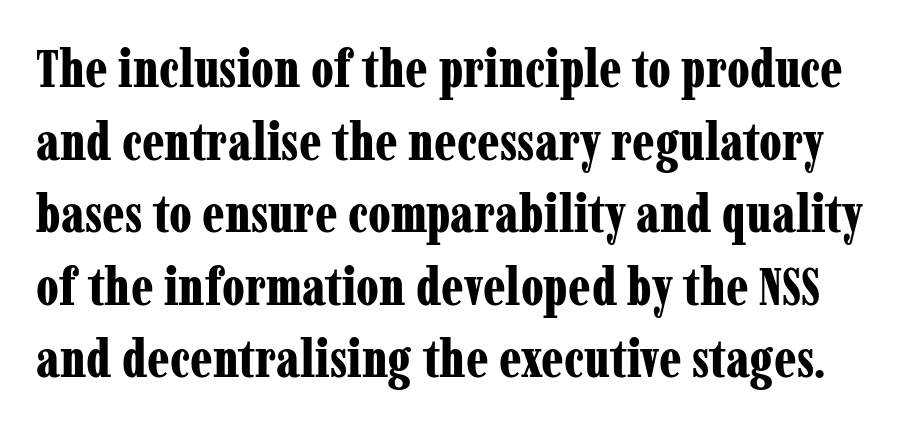
Q: Is the text bold? A: Yes.
Q: Is the text italic (slanted)? A: No, it is upright.
Q: Is the typeface a serif or a sans-serif typeface? A: Serif.
Q: Is the text underlined? A: No.
Q: Is the spacing between letters normal or unusually wide? A: Normal.
Q: Is the spacing between lines tight, normal or loose? A: Normal.
Q: Width (condensed, normal, or wide)? A: Condensed.
Q: Stroke contrast? A: Low.
Q: x-height? A: Medium.
Q: Monospaced? A: No.
